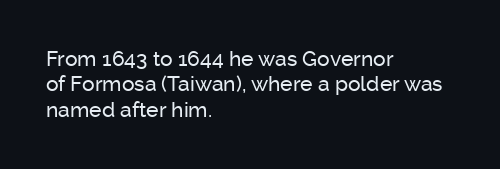
{"italic": "no", "underline": "no", "align": "left", "line_spacing_ratio": 1.21, "letter_spacing": "normal", "letter_spacing_em": 0.0, "glyph_px": 21}
